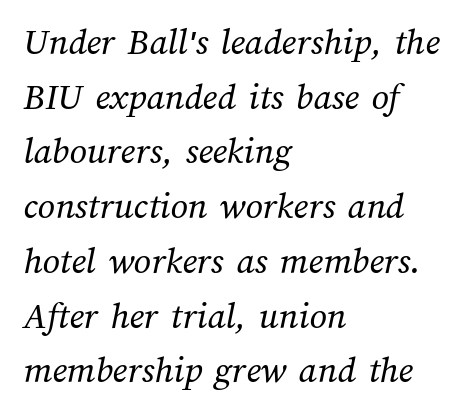
The image shows 38 px regular-weight type; set left-aligned, normal line spacing (1.44x), normal letter spacing, not underlined; medium stroke contrast and a medium x-height.
